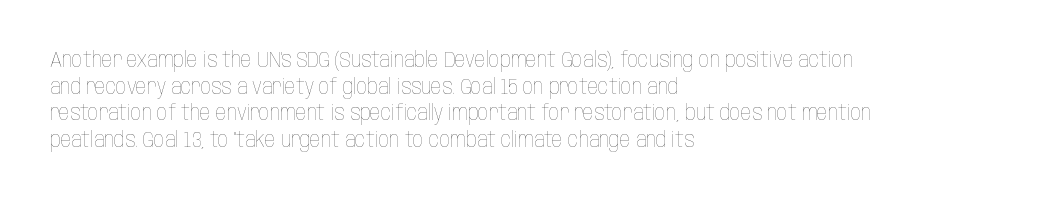
The image shows 21 px text type, upright; set left-aligned, normal line spacing (1.27x), normal letter spacing, not underlined.
